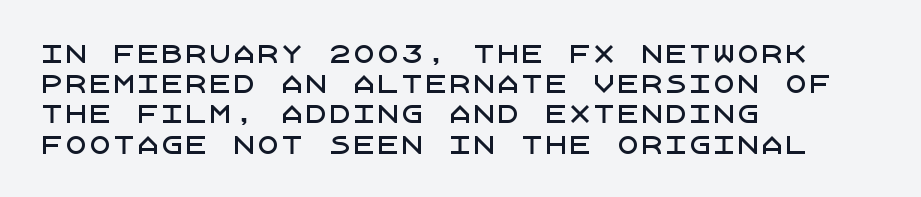
The image shows 24 px text type, upright; set left-aligned, normal line spacing (1.26x), normal letter spacing, not underlined.
